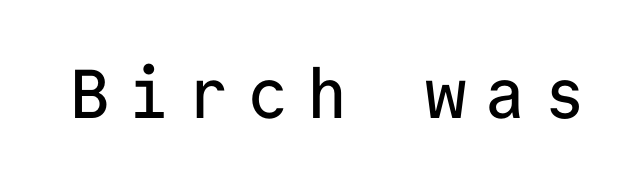
Think of a typewriter: that constant character pitch is what you see here. In terms of letterform style, serifs are entirely absent. Bare-footed words on every line. The type sits square on the baseline with zero lean. Here the glyphs are tracked loosely, breaking word shapes into spaced letters.
